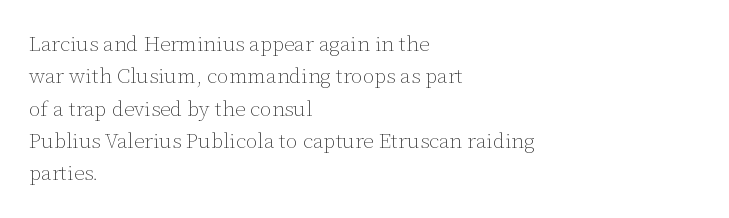
Words float on clear page, feet unadorned. Letters have the restrained weight of plain body copy at most. Horizontal alignment here is leftward, the default for most running prose. Whoever set this chose a conventional vertical rhythm. This sample uses an upright cut, with every glyph sitting square on the baseline.
